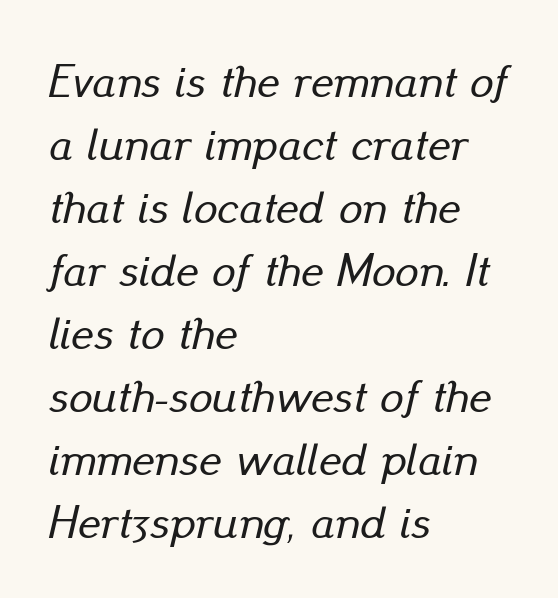
The rendering keeps characters at their native spacing. It's the slanting kind of type. Every row of glyphs begins at an identical x-position on the left. Underlining? Definitely not there. The rows are spaced the way most documents space them.
